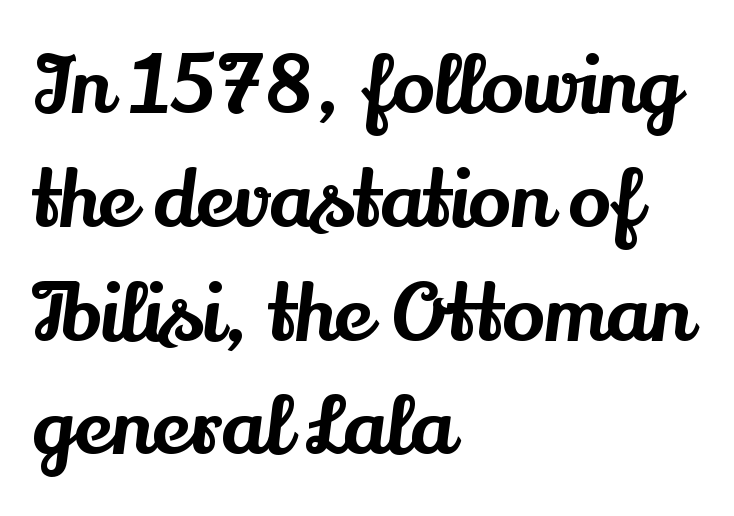
The image shows 79 px serif type; set left-aligned, normal line spacing (1.44x), normal letter spacing, not underlined; medium stroke contrast and a small x-height.
